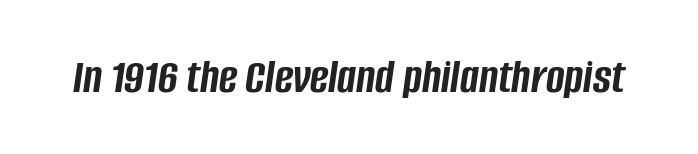
{"italic": "yes", "lean": "right", "slant_degrees": 8, "bold": "yes", "weight": "semibold", "width": "condensed", "stroke_contrast": "low", "x_height": "large", "monospaced": "no", "underline": "no", "letter_spacing": "normal", "letter_spacing_em": 0.0, "glyph_px": 50}
